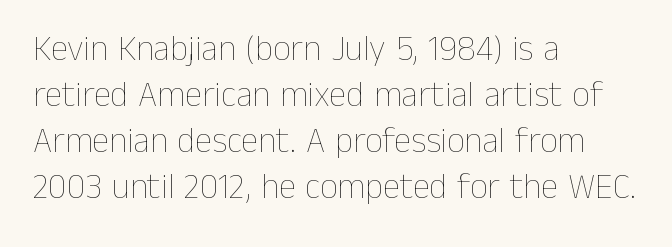
The image shows 35 px thin type, upright; set left-aligned, normal line spacing (1.31x), normal letter spacing, not underlined; low stroke contrast and a medium x-height.
